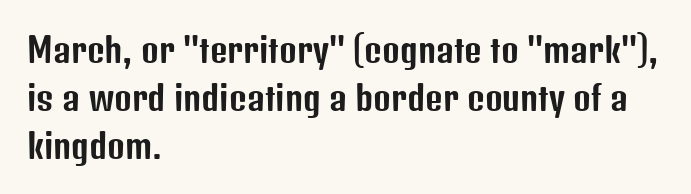
Q: Is the text italic (slanted)? A: No, it is upright.
Q: Is the typeface a serif or a sans-serif typeface? A: Sans-serif.
Q: Is the text underlined? A: No.
Q: How is the paragraph aligned? A: Left-aligned.
Q: Is the spacing between letters normal or unusually wide? A: Normal.
Q: Is the spacing between lines tight, normal or loose? A: Normal.
Q: Width (condensed, normal, or wide)? A: Condensed.
Q: Stroke contrast? A: Low.
Q: x-height? A: Medium.
Q: Monospaced? A: No.
